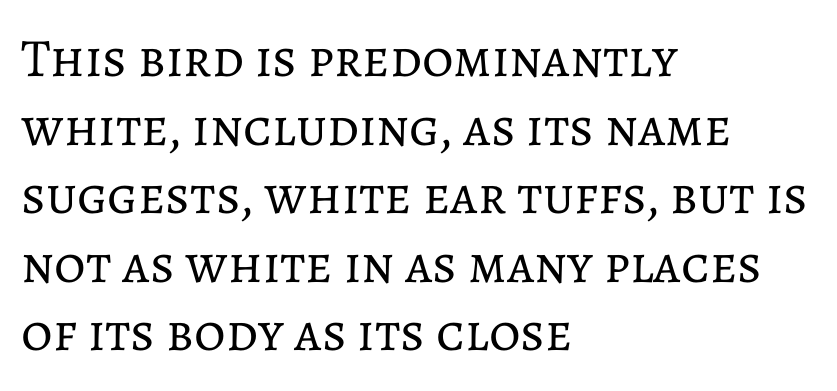
The image shows 54 px regular-weight type, upright; set left-aligned, normal line spacing (1.27x), normal letter spacing, not underlined; low stroke contrast and a medium x-height.
